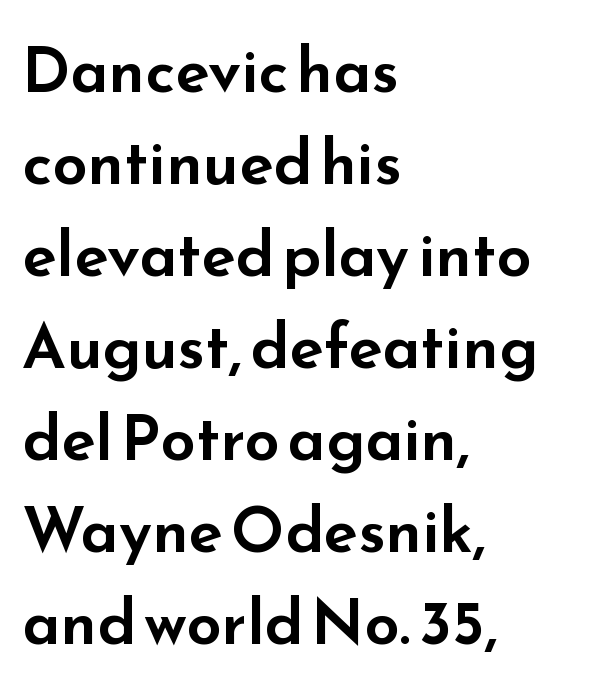
The image shows 63 px wide sans-serif type, upright; set left-aligned, normal line spacing (1.46x), normal letter spacing, not underlined; low stroke contrast and a small x-height.
